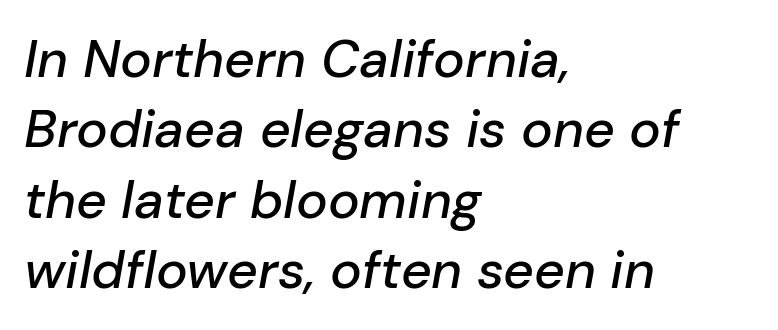
Q: Is the text italic (slanted)? A: Yes, it leans right by about 10 degrees.
Q: Is the text underlined? A: No.
Q: How is the paragraph aligned? A: Left-aligned.
Q: Is the spacing between letters normal or unusually wide? A: Normal.
Q: Is the spacing between lines tight, normal or loose? A: Normal.
Q: Width (condensed, normal, or wide)? A: Normal.
Q: Stroke contrast? A: Low.
Q: x-height? A: Medium.
Q: Monospaced? A: No.
